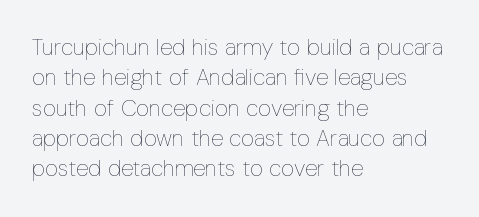
The space directly below the letters is spotless. Caption: standard tracking, unaltered. Vertically, the passage feels balanced, rows spaced as you'd expect. Does the lettering tilt? It doesn't — this is upright.
